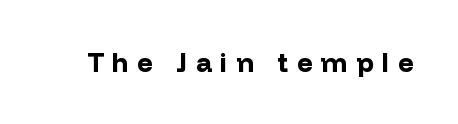
Typographic density is high because the face is bold. Type without underlining. Here the glyphs are tracked loosely, breaking word shapes into spaced letters. The typography opts for an upright posture over an oblique one.
